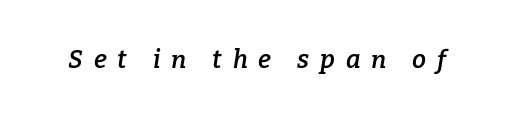
How are the letters spaced? Widely, with obvious added tracking. Emphasis by weight is partial: semibold. The foot of each line stays bare and open. This sample uses an oblique cut, with every glyph tilted off the vertical.
